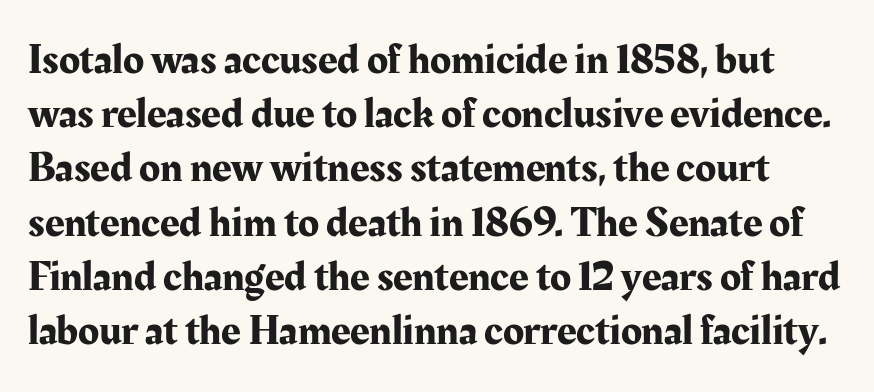
Yep, those are serifs on the letters. The lettering stays uniformly vertical, giving the passage a roman look. The baseline area is clear. This sample has the flowing, uneven cadence of proportional lettering.
